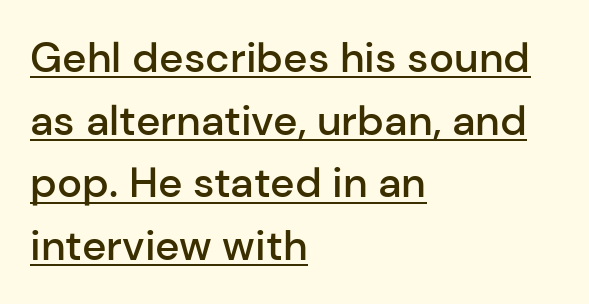
{"serif": "no", "italic": "no", "bold": "semi", "weight": "semibold", "width": "normal", "stroke_contrast": "low", "x_height": "medium", "monospaced": "no", "underline": "yes", "align": "left", "line_spacing": "normal", "line_spacing_ratio": 1.49, "letter_spacing": "normal", "letter_spacing_em": 0.0, "glyph_px": 42}
